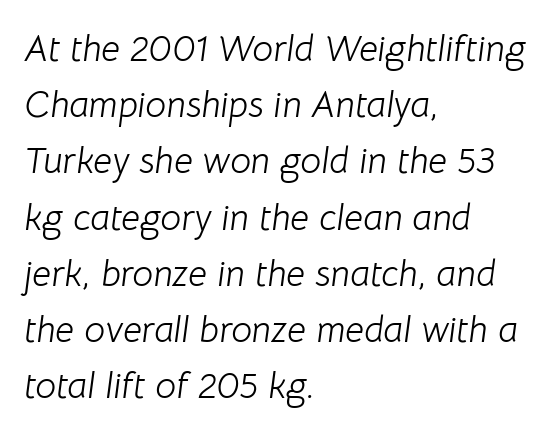
Q: Is the text bold? A: No.
Q: Is the text italic (slanted)? A: Yes, it leans right by about 8 degrees.
Q: Is the text underlined? A: No.
Q: How is the paragraph aligned? A: Left-aligned.
Q: Is the spacing between letters normal or unusually wide? A: Normal.
Q: Is the spacing between lines tight, normal or loose? A: Normal.
Q: Width (condensed, normal, or wide)? A: Normal.
Q: Stroke contrast? A: Low.
Q: x-height? A: Medium.
Q: Monospaced? A: No.
